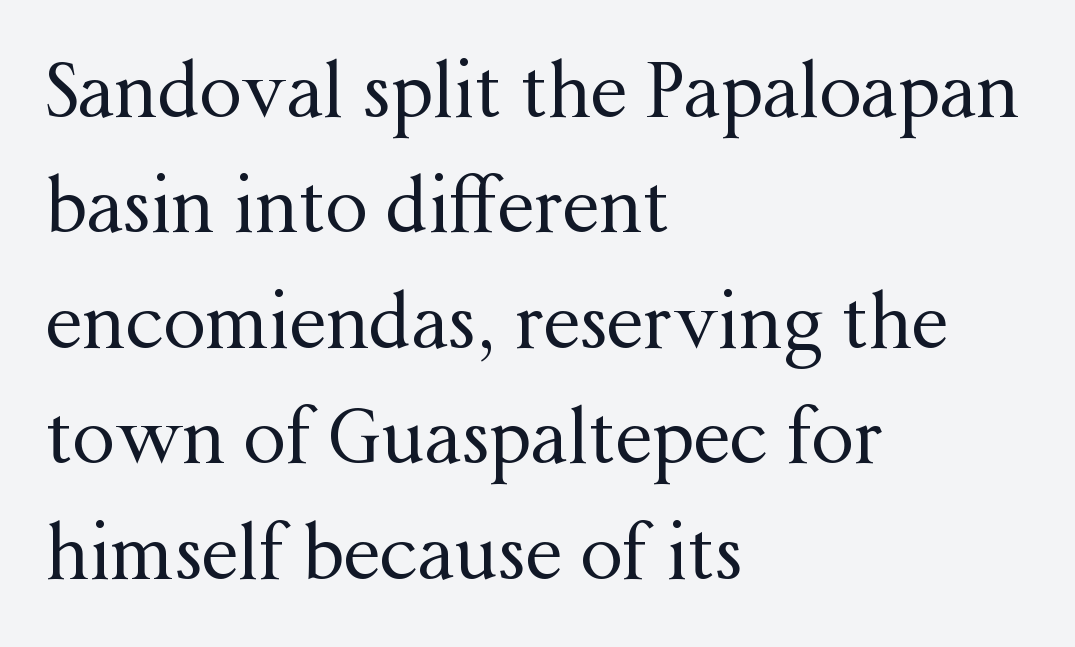
{"serif": "yes", "italic": "no", "bold": "no", "weight": "regular", "width": "normal", "stroke_contrast": "medium", "x_height": "medium", "monospaced": "no", "underline": "no", "align": "left", "line_spacing": "normal", "line_spacing_ratio": 1.54, "letter_spacing": "normal", "letter_spacing_em": 0.0, "glyph_px": 75}
